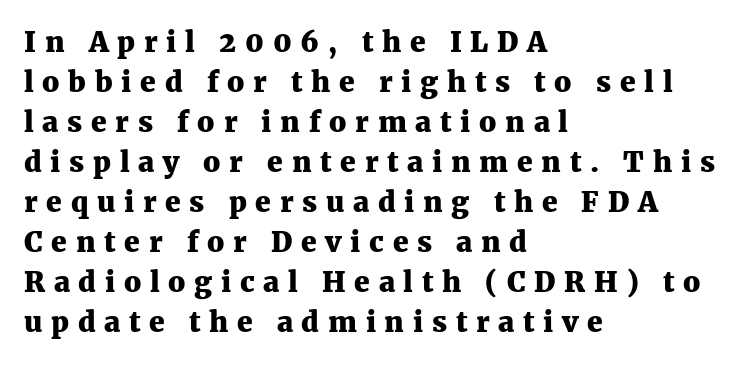
{"serif": "yes", "italic": "no", "bold": "yes", "weight": "heavy", "width": "normal", "stroke_contrast": "medium", "x_height": "medium", "monospaced": "no", "underline": "no", "align": "left", "line_spacing": "normal", "line_spacing_ratio": 1.43, "letter_spacing": "wide", "letter_spacing_em": 0.31, "glyph_px": 28}
